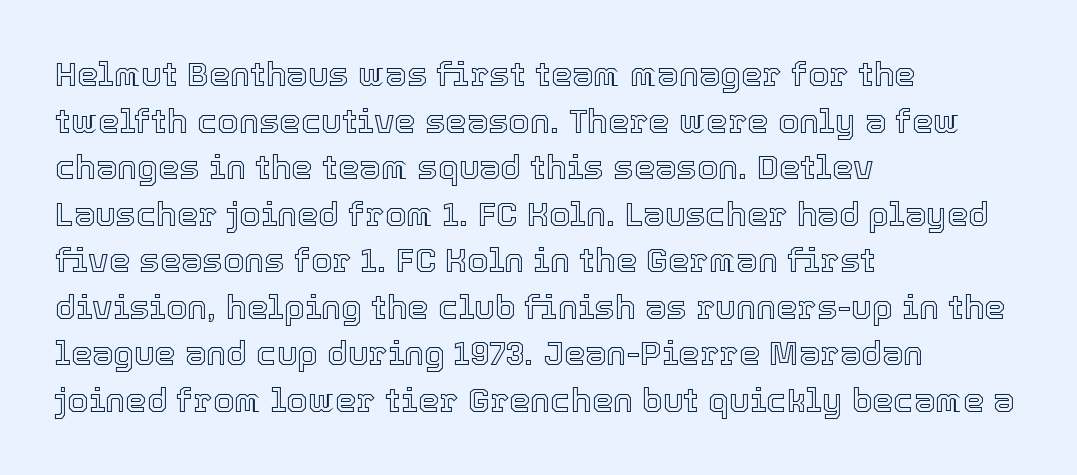
{"italic": "no", "width": "normal", "x_height": "medium", "monospaced": "no", "underline": "no", "align": "left", "line_spacing": "normal", "line_spacing_ratio": 1.37, "letter_spacing": "normal", "letter_spacing_em": 0.0, "glyph_px": 34}
